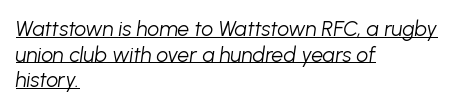
{"italic": "yes", "lean": "right", "slant_degrees": 8, "bold": "no", "underline": "yes", "align": "left", "line_spacing_ratio": 1.22, "letter_spacing": "normal", "letter_spacing_em": 0.0, "glyph_px": 21}
